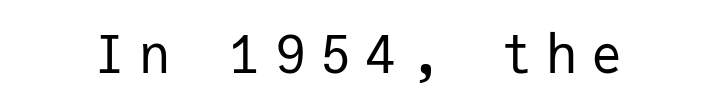
Monospaced: the letters line up in strict vertical columns. Heaviness? Minimal to ordinary, like unemphasized prose. The characters display no serif detailing; their extremities are plain. Glance below the letters and you will spot only blank space.
